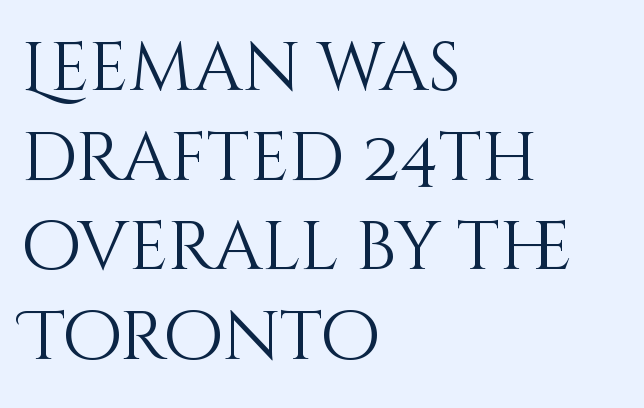
{"italic": "no", "bold": "no", "weight": "light", "width": "normal", "stroke_contrast": "medium", "x_height": "large", "monospaced": "no", "underline": "no", "align": "left", "line_spacing": "normal", "line_spacing_ratio": 1.3, "letter_spacing": "normal", "letter_spacing_em": 0.0, "glyph_px": 69}
